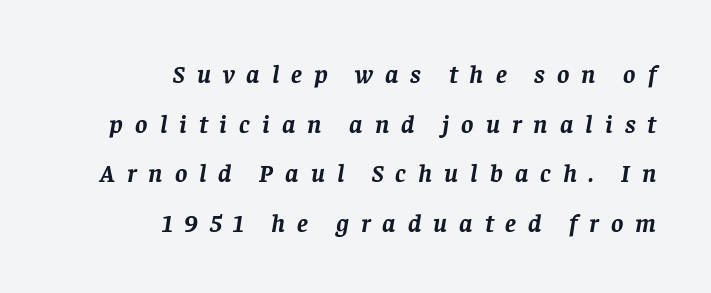
{"italic": "yes", "lean": "right", "slant_degrees": 8, "bold": "yes", "underline": "no", "align": "right", "line_spacing": "loose", "line_spacing_ratio": 1.91, "letter_spacing": "wide", "letter_spacing_em": 0.46, "glyph_px": 26}
